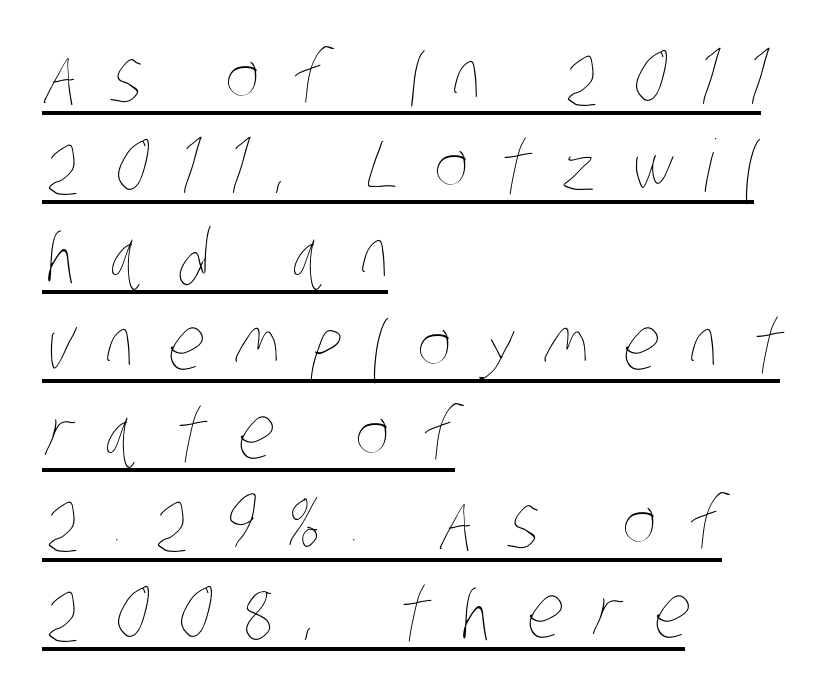
What decoration does the sample have? An underline. The text block is weighted toward the left margin, trailing off unevenly rightward. These glyphs show unthickened strokes, regular width or finer. Short note: letters widely spaced.
